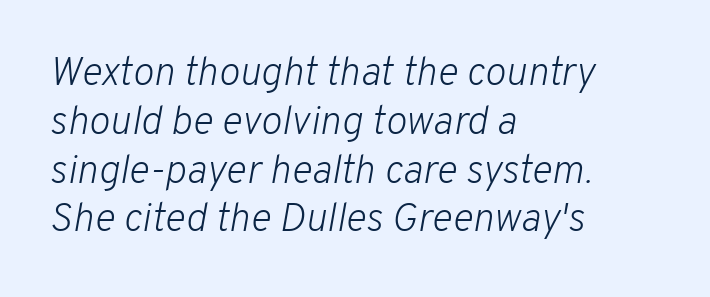
The specimen omits any rule beneath the text block's lines. You can tell it's italic because the verticals aren't actually vertical. Think of a printed novel: that variable character pitch is what you see here. The lines in this sample share a left origin and differ only in where they stop. This reads as an unemphasized weight, regular at the heaviest.
